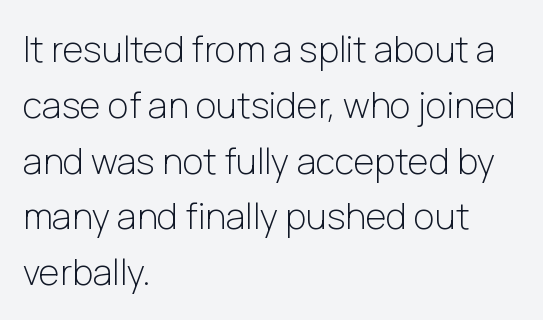
{"serif": "no", "italic": "no", "bold": "no", "weight": "light", "width": "normal", "stroke_contrast": "low", "x_height": "medium", "monospaced": "no", "underline": "no", "align": "left", "line_spacing": "normal", "line_spacing_ratio": 1.55, "letter_spacing": "normal", "letter_spacing_em": 0.0, "glyph_px": 36}
